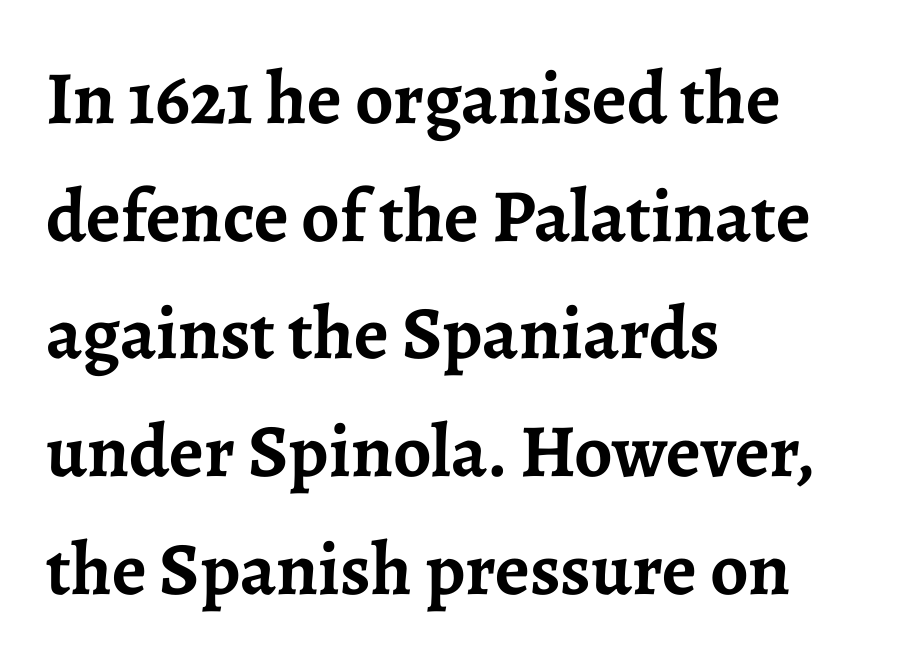
Letters rest on an invisible, unmarked baseline. The passage is arranged the way most books set body copy — flush left. How are the letters spaced? Ordinarily, with no added tracking. Vertical strokes here are truly vertical. The typeface chosen for these lines features serifs.
